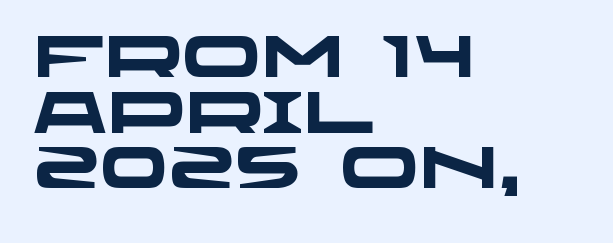
The sample has been set heavy, in full bold. Typeset ragged right — the left edge is the straight one. The letters advance in unequal steps, a hallmark of proportional type. These lines are composed in type without serifs. This rendering leaves character spacing at its baseline value.
